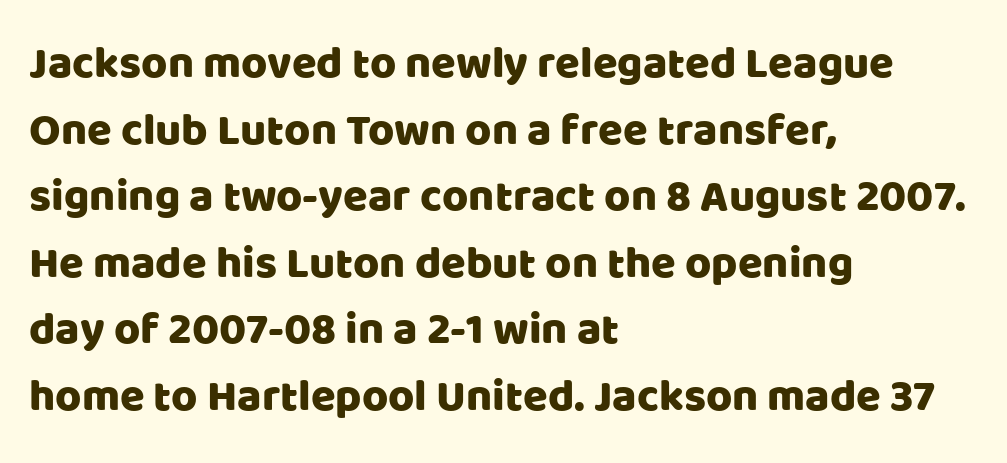
The image shows 45 px sans-serif type, upright; set left-aligned, normal line spacing (1.48x), normal letter spacing, not underlined; low stroke contrast and a large x-height.
